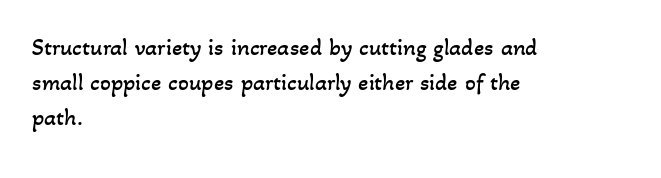
The rendering uses a moderate line-height, typical for paragraphs. These lines stack with their left ends in a neat column. Letter spacing: default. The cut favours lightness, reaching ordinary text weight at its darkest. Letters rest on an invisible, unmarked baseline.
